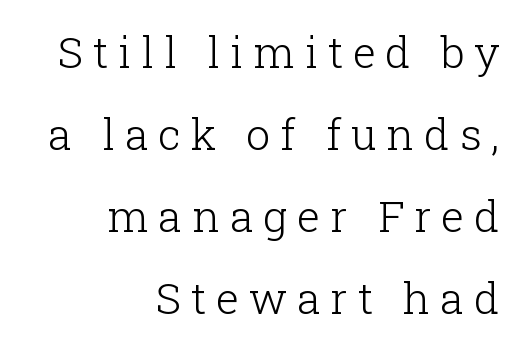
Q: Is the text bold? A: No.
Q: Is the text italic (slanted)? A: No, it is upright.
Q: Is the typeface a serif or a sans-serif typeface? A: Serif.
Q: Is the text underlined? A: No.
Q: How is the paragraph aligned? A: Right-aligned.
Q: Is the spacing between letters normal or unusually wide? A: Unusually wide.
Q: Is the spacing between lines tight, normal or loose? A: Loose.
Q: Width (condensed, normal, or wide)? A: Normal.
Q: Stroke contrast? A: Low.
Q: x-height? A: Medium.
Q: Monospaced? A: No.
